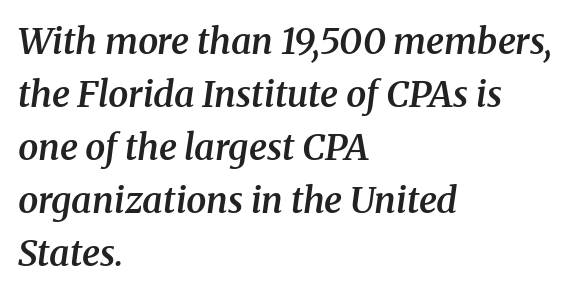
Glance below the letters and you will spot only blank space. The letters advance in unequal steps, a hallmark of proportional type. This sample uses a serif face. The tracking reads as untouched default to a designer's eye. Is the type bold? Partly — it's a semibold, heavier than regular but not fully bold.
